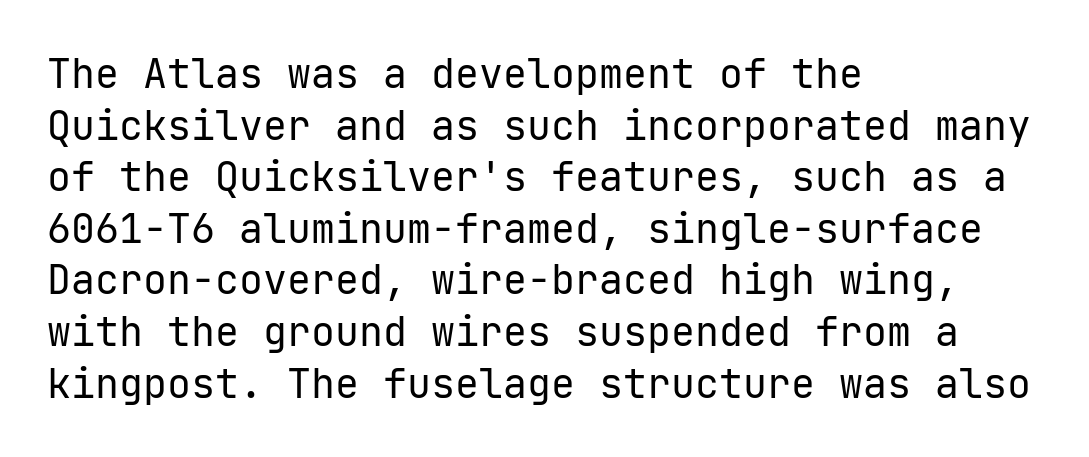
{"serif": "no", "italic": "no", "bold": "no", "weight": "regular", "width": "normal", "stroke_contrast": "low", "x_height": "medium", "underline": "no", "align": "left", "line_spacing": "normal", "line_spacing_ratio": 1.29, "letter_spacing": "normal", "letter_spacing_em": 0.0, "glyph_px": 40}
